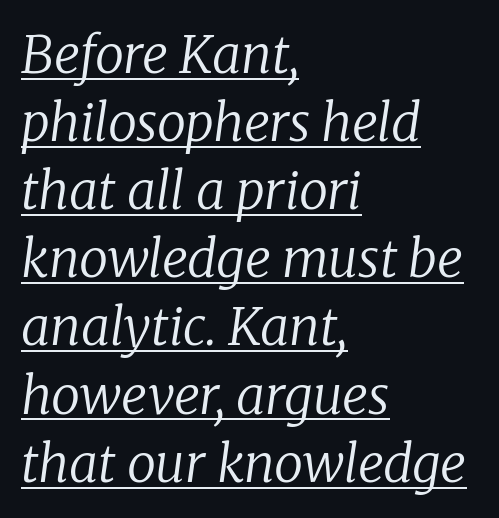
The image shows 52 px regular-weight serif type, italic (leaning right); set left-aligned, normal line spacing (1.31x), normal letter spacing, underlined; low stroke contrast and a medium x-height.
